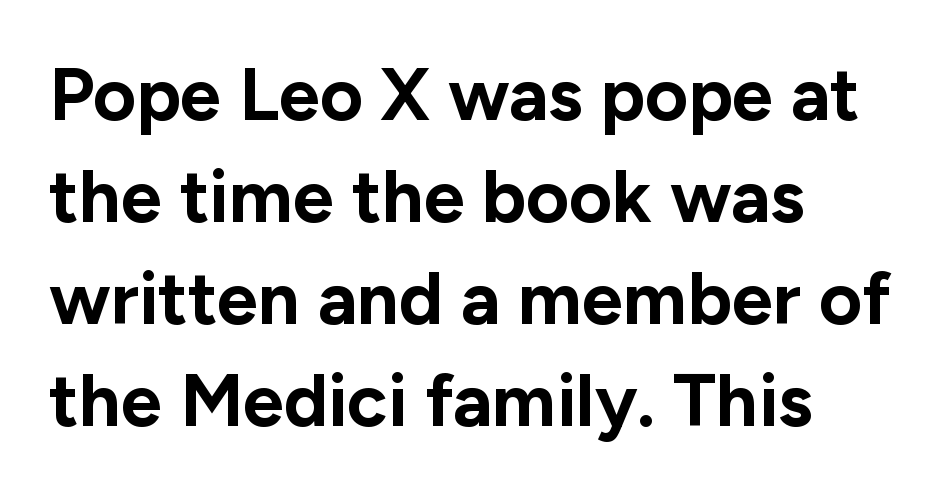
Q: Is the text bold? A: Yes.
Q: Is the text italic (slanted)? A: No, it is upright.
Q: Is the typeface a serif or a sans-serif typeface? A: Sans-serif.
Q: Is the text underlined? A: No.
Q: How is the paragraph aligned? A: Left-aligned.
Q: Is the spacing between letters normal or unusually wide? A: Normal.
Q: Is the spacing between lines tight, normal or loose? A: Normal.
Q: Width (condensed, normal, or wide)? A: Normal.
Q: Stroke contrast? A: Low.
Q: x-height? A: Medium.
Q: Monospaced? A: No.
